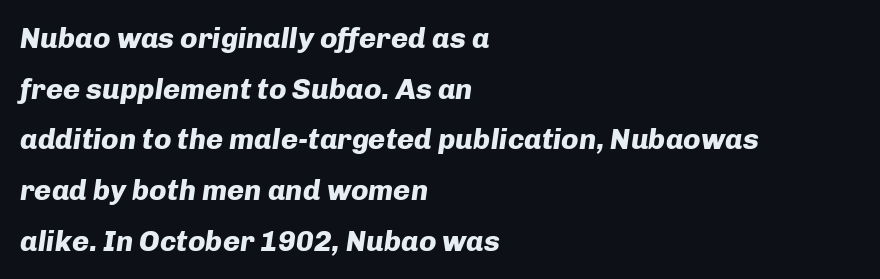
The image shows 29 px heavy type, italic (leaning right); set left-aligned, line spacing 1.75x, normal letter spacing, not underlined; low stroke contrast and a medium x-height.
